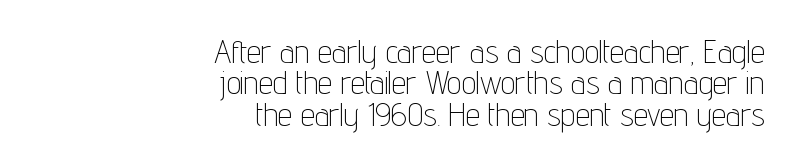
The image shows 32 px thin, condensed sans-serif type, upright; set right-aligned, tight line spacing (0.98x), normal letter spacing, not underlined; low stroke contrast and a medium x-height.
